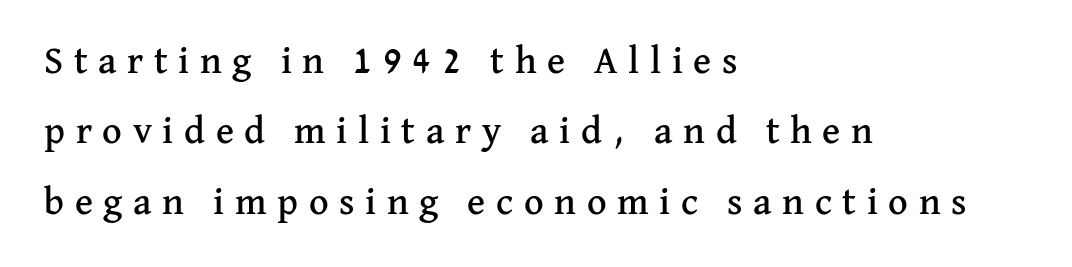
Q: Is the text italic (slanted)? A: No, it is upright.
Q: Is the typeface a serif or a sans-serif typeface? A: Serif.
Q: Is the text underlined? A: No.
Q: How is the paragraph aligned? A: Left-aligned.
Q: Is the spacing between letters normal or unusually wide? A: Unusually wide.
Q: Width (condensed, normal, or wide)? A: Normal.
Q: Stroke contrast? A: Medium.
Q: x-height? A: Medium.
Q: Monospaced? A: No.
